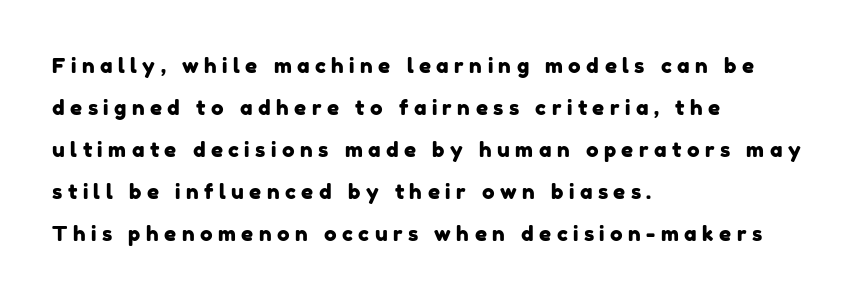
The image shows 21 px text type; set left-aligned, loose line spacing (2.0x), unusually wide letter spacing (+0.26 em), not underlined.
